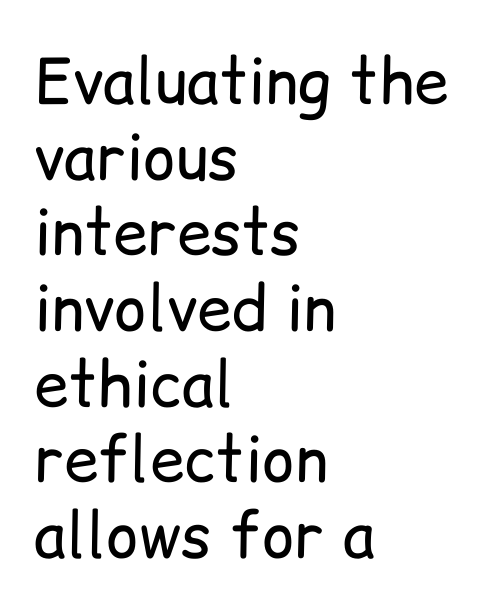
The baseline area is clear. Inter-character spacing is left at the font's built-in metrics. Stroke mass is kept to a normal reading level or below. Notice how the stems are strictly vertical — no italics here.
